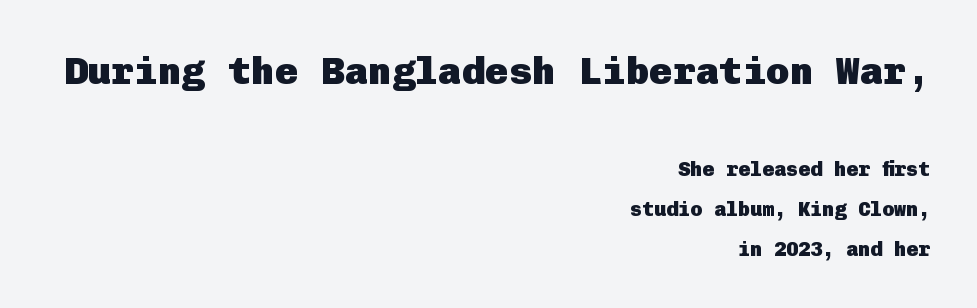
{"serif": "no", "italic": "no", "bold": "yes", "weight": "heavy", "width": "normal", "stroke_contrast": "low", "x_height": "medium", "underline": "no", "align": "right", "line_spacing": "loose", "line_spacing_ratio": 2.01, "letter_spacing": "normal", "letter_spacing_em": 0.0, "larger_block": "first", "size_ratio": 1.95, "glyph_px": 39}
